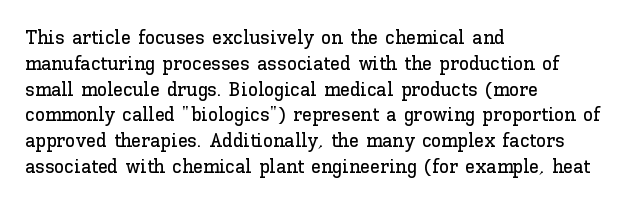
{"italic": "no", "underline": "no", "align": "left", "line_spacing": "normal", "line_spacing_ratio": 1.29, "letter_spacing": "normal", "letter_spacing_em": 0.0, "glyph_px": 20}
